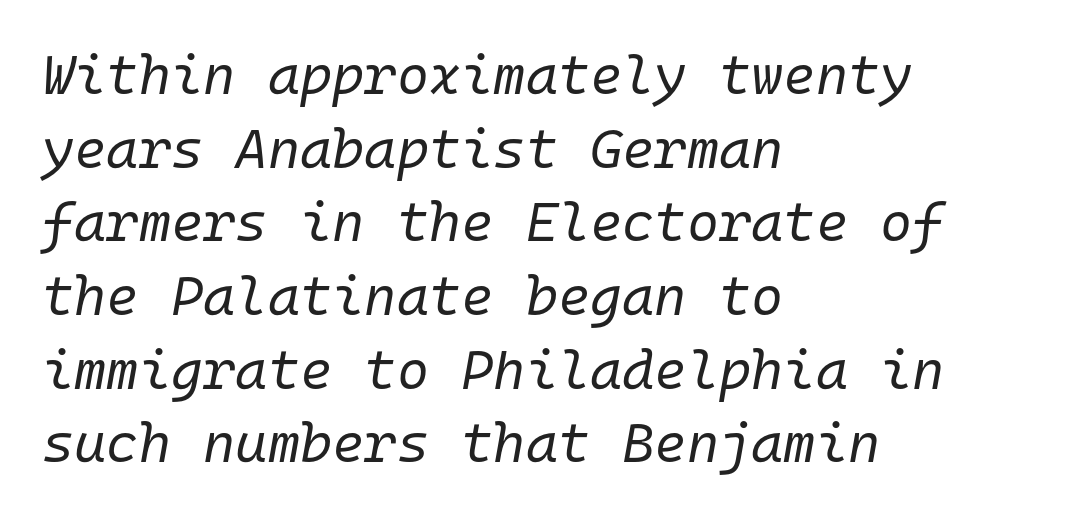
The image shows 55 px regular-weight type, italic (leaning right), monospaced; set left-aligned, normal line spacing (1.34x), normal letter spacing, not underlined; low stroke contrast and a medium x-height.
